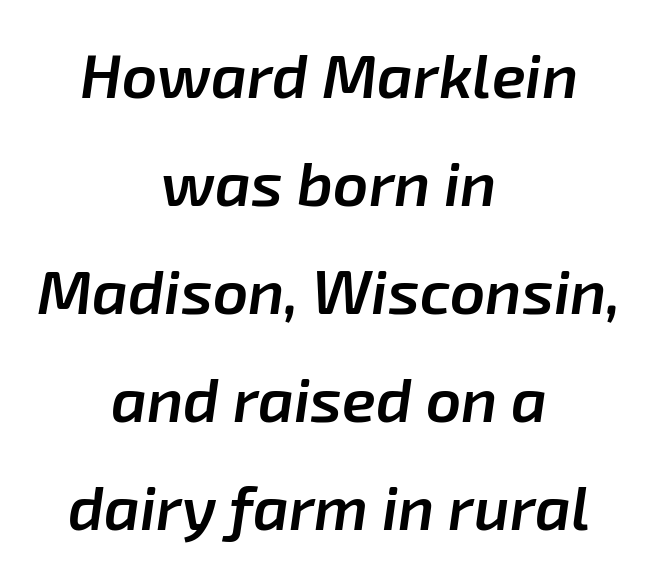
The image shows 62 px semibold type, italic (leaning right); set centered, line spacing 1.74x, normal letter spacing, not underlined; low stroke contrast and a medium x-height.
